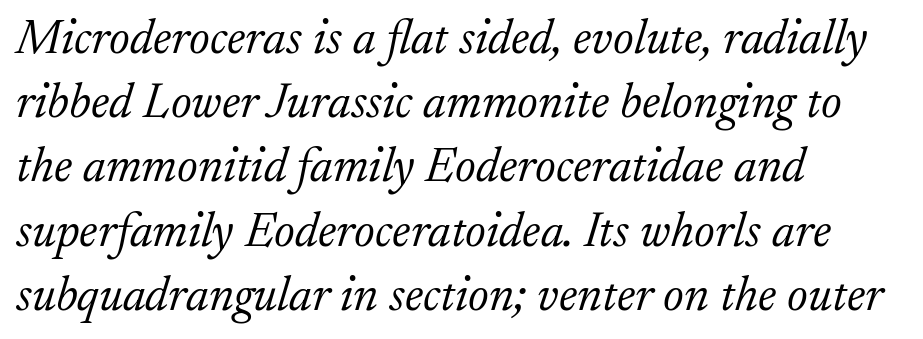
Q: Is the text bold? A: No.
Q: Is the text italic (slanted)? A: Yes, it leans right by about 17 degrees.
Q: Is the typeface a serif or a sans-serif typeface? A: Serif.
Q: Is the text underlined? A: No.
Q: How is the paragraph aligned? A: Left-aligned.
Q: Is the spacing between letters normal or unusually wide? A: Normal.
Q: Is the spacing between lines tight, normal or loose? A: Normal.
Q: Width (condensed, normal, or wide)? A: Normal.
Q: Stroke contrast? A: Low.
Q: x-height? A: Small.
Q: Monospaced? A: No.
